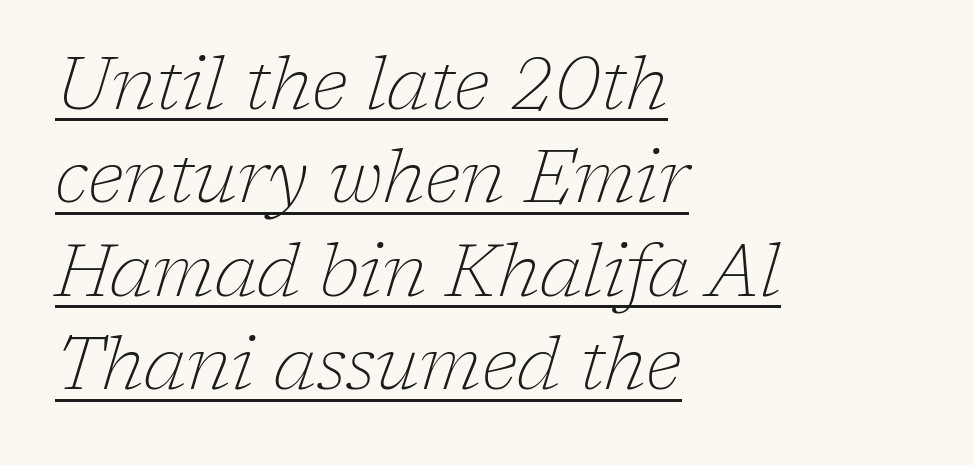
The vertical gap from one line to the next is medium. Here the designer chose a conventional face with non-uniform glyph widths. These glyphs show unthickened strokes, regular width or finer. You could call the tracking neutral — neither tight nor loose.
